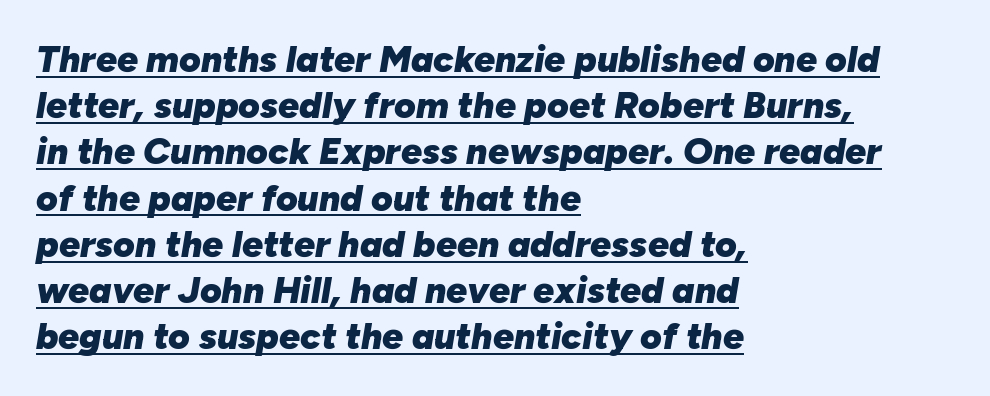
Each letter keeps its own natural width here, so spacing adapts to shape. All the whitespace from short lines collects on the right. Nothing unusual about the tracking: characters are spaced as the font intends. The whole block is typeset with a tilt. The rendering uses a moderate line-height, typical for paragraphs. Has an underline been added? It has.
